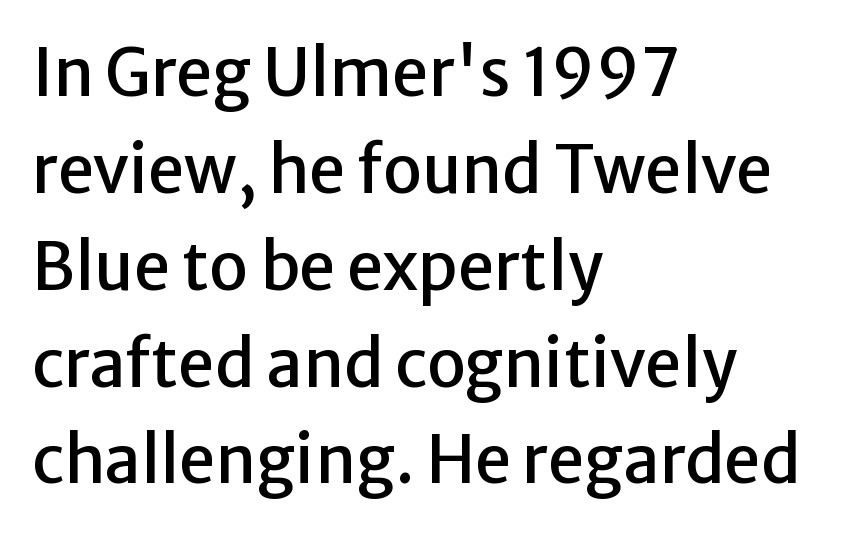
{"serif": "no", "italic": "no", "width": "normal", "stroke_contrast": "low", "x_height": "medium", "monospaced": "no", "underline": "no", "align": "left", "line_spacing": "normal", "line_spacing_ratio": 1.49, "letter_spacing": "normal", "letter_spacing_em": 0.0, "glyph_px": 65}
